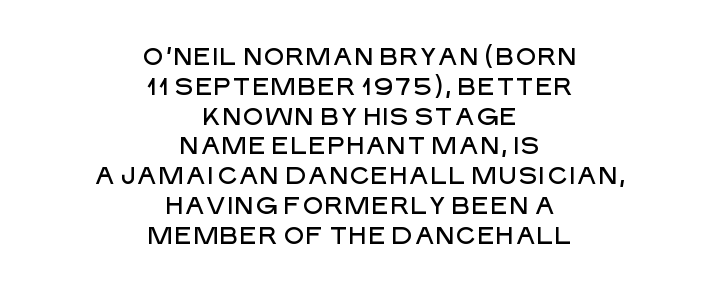
The image shows 24 px text type, upright; set centered, line spacing 1.24x, normal letter spacing, not underlined.
